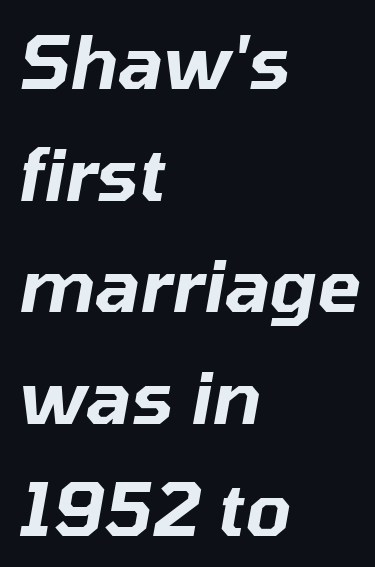
Q: Is the text italic (slanted)? A: Yes, it leans right by about 10 degrees.
Q: Is the text underlined? A: No.
Q: How is the paragraph aligned? A: Left-aligned.
Q: Is the spacing between letters normal or unusually wide? A: Normal.
Q: Is the spacing between lines tight, normal or loose? A: Normal.
Q: Width (condensed, normal, or wide)? A: Normal.
Q: Stroke contrast? A: Low.
Q: x-height? A: Medium.
Q: Monospaced? A: No.
